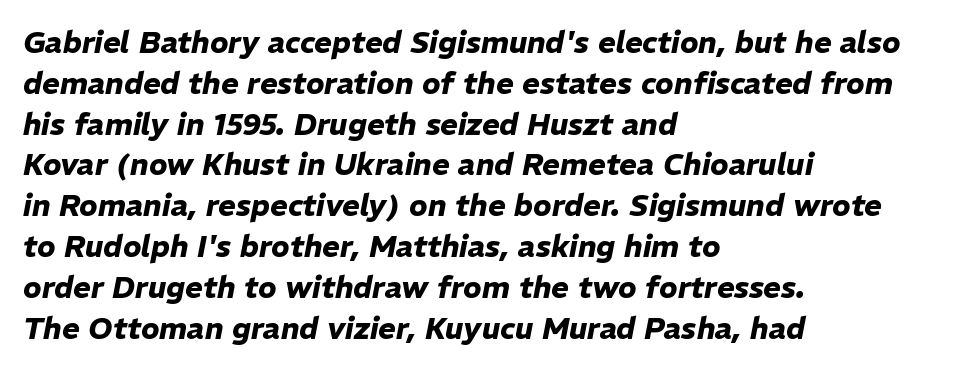
Quick note: italic. Does the copy run flush right? No — it runs flush left. Anything drawn beneath the words? Only blank space. The tracking reads as untouched default to a designer's eye.
